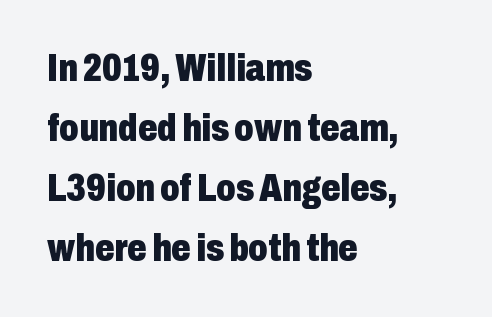
{"serif": "no", "italic": "no", "bold": "yes", "weight": "heavy", "width": "condensed", "stroke_contrast": "low", "x_height": "medium", "monospaced": "no", "underline": "no", "align": "left", "line_spacing": "normal", "line_spacing_ratio": 1.58, "letter_spacing": "normal", "letter_spacing_em": 0.0, "glyph_px": 38}
